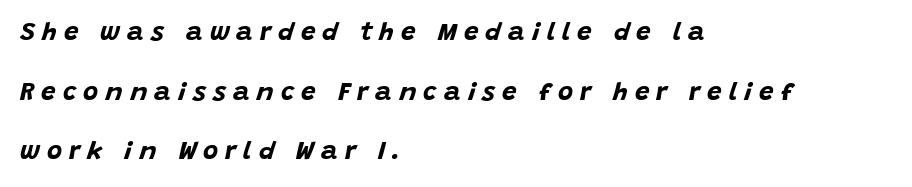
Q: Is the text bold? A: Yes.
Q: Is the text italic (slanted)? A: Yes, it leans right by about 15 degrees.
Q: Is the text underlined? A: No.
Q: How is the paragraph aligned? A: Left-aligned.
Q: Is the spacing between letters normal or unusually wide? A: Unusually wide.
Q: Is the spacing between lines tight, normal or loose? A: Loose.
